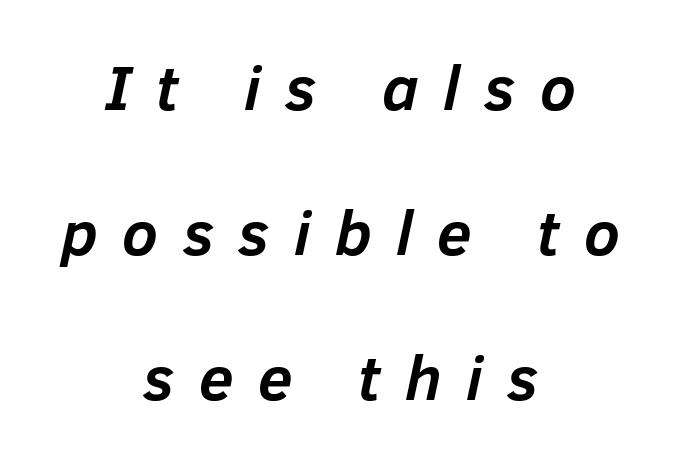
Q: Is the text bold? A: Yes.
Q: Is the text italic (slanted)? A: Yes, it leans right by about 12 degrees.
Q: Is the text underlined? A: No.
Q: How is the paragraph aligned? A: Centered.
Q: Is the spacing between letters normal or unusually wide? A: Unusually wide.
Q: Is the spacing between lines tight, normal or loose? A: Loose.
Q: Width (condensed, normal, or wide)? A: Normal.
Q: Stroke contrast? A: Low.
Q: x-height? A: Medium.
Q: Monospaced? A: No.
